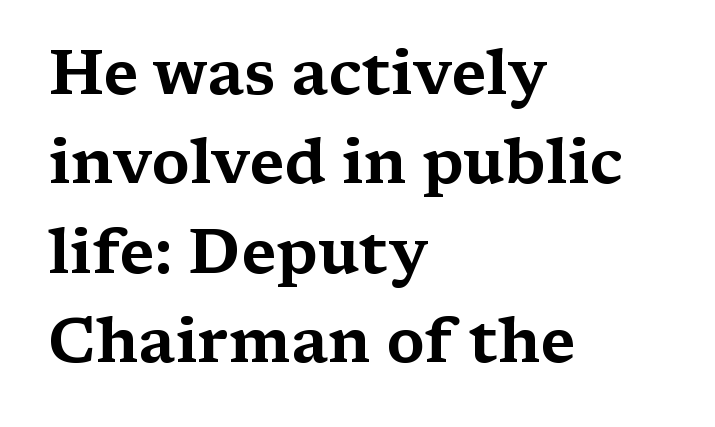
{"serif": "yes", "italic": "no", "width": "wide", "stroke_contrast": "medium", "x_height": "medium", "monospaced": "no", "underline": "no", "align": "left", "line_spacing": "normal", "line_spacing_ratio": 1.44, "letter_spacing": "normal", "letter_spacing_em": 0.0, "glyph_px": 62}
